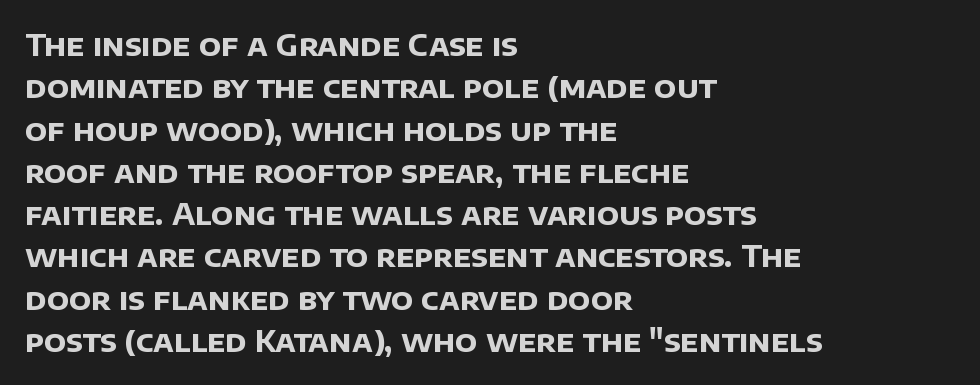
{"serif": "no", "bold": "yes", "weight": "bold", "width": "normal", "stroke_contrast": "low", "x_height": "large", "monospaced": "no", "underline": "no", "align": "left", "line_spacing": "normal", "line_spacing_ratio": 1.41, "letter_spacing": "normal", "letter_spacing_em": 0.0, "glyph_px": 30}
